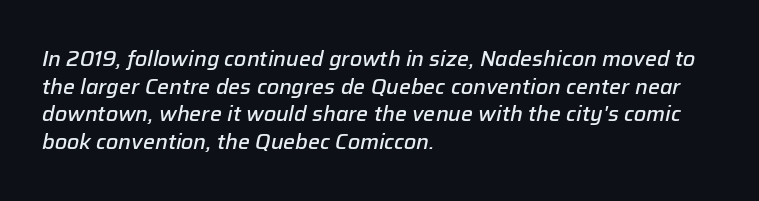
Q: Is the text bold? A: Semi-bold.
Q: Is the text italic (slanted)? A: Yes, it leans right by about 12 degrees.
Q: Is the text underlined? A: No.
Q: How is the paragraph aligned? A: Left-aligned.
Q: Is the spacing between letters normal or unusually wide? A: Normal.
Q: Is the spacing between lines tight, normal or loose? A: Normal.
